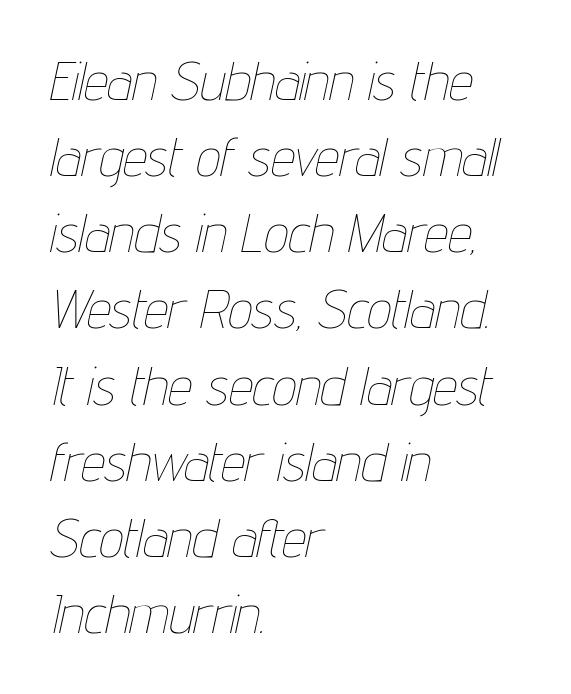
Q: Is the text bold? A: No.
Q: Is the text italic (slanted)? A: Yes, it leans right by about 12 degrees.
Q: Is the text underlined? A: No.
Q: How is the paragraph aligned? A: Left-aligned.
Q: Is the spacing between letters normal or unusually wide? A: Normal.
Q: Is the spacing between lines tight, normal or loose? A: Normal.
Q: Width (condensed, normal, or wide)? A: Condensed.
Q: Stroke contrast? A: Low.
Q: x-height? A: Medium.
Q: Monospaced? A: No.
